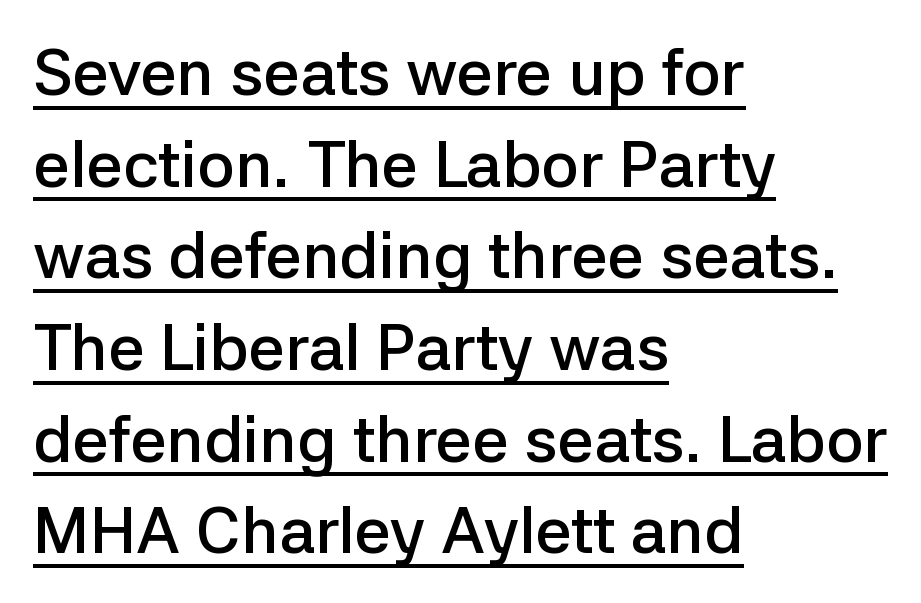
In terms of letterspacing, this is plain default setting. It's the straight-up-and-down kind of type. Descenders here cross a horizontal rule under the line. Serif or sans? Sans — the stroke terminals are bare.
